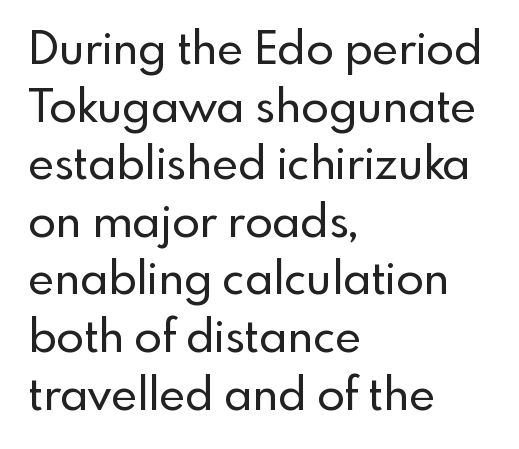
Q: Is the text italic (slanted)? A: No, it is upright.
Q: Is the typeface a serif or a sans-serif typeface? A: Sans-serif.
Q: Is the text underlined? A: No.
Q: How is the paragraph aligned? A: Left-aligned.
Q: Is the spacing between letters normal or unusually wide? A: Normal.
Q: Is the spacing between lines tight, normal or loose? A: Normal.
Q: Width (condensed, normal, or wide)? A: Normal.
Q: x-height? A: Small.
Q: Monospaced? A: No.
